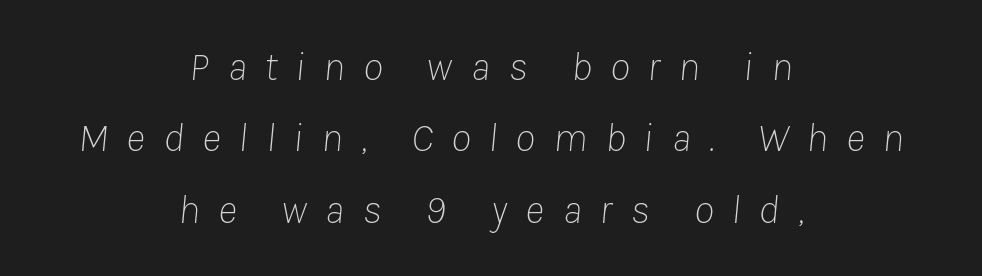
The image shows 41 px thin type, italic (leaning right); set centered, line spacing 1.74x, unusually wide letter spacing (+0.44 em), not underlined; low stroke contrast and a medium x-height.
